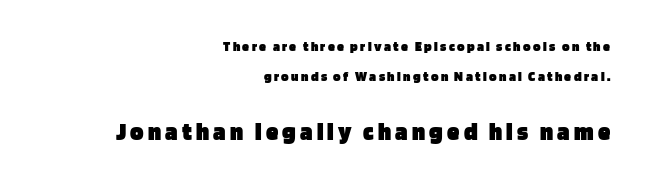
The second block has been scaled up relative to the first. Widely set lines give the paragraph a tall, airy silhouette. Words float on clear page, feet unadorned. Notice how thick the strokes are: this is what a full bold looks like. The lines in this sample share a right terminus and differ only in where they begin. Italic? Not at all — the glyphs are vertical.
